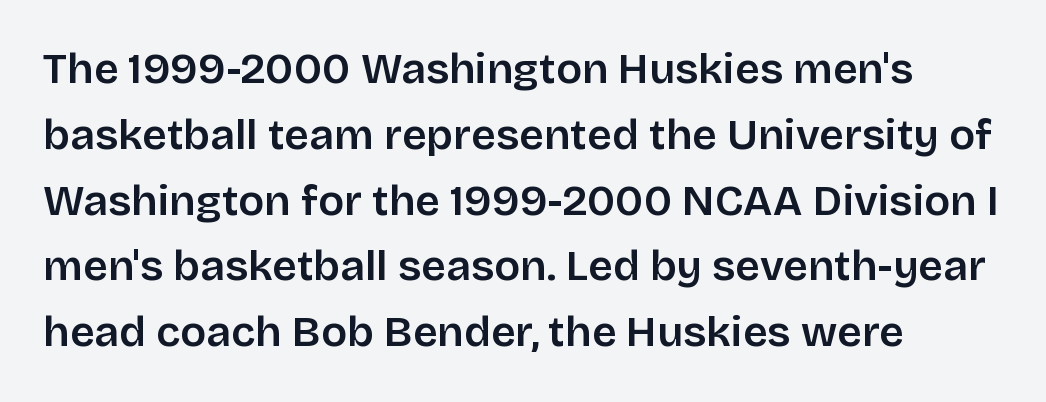
Q: Is the text bold? A: Semi-bold.
Q: Is the text italic (slanted)? A: No, it is upright.
Q: Is the typeface a serif or a sans-serif typeface? A: Sans-serif.
Q: Is the text underlined? A: No.
Q: How is the paragraph aligned? A: Left-aligned.
Q: Is the spacing between letters normal or unusually wide? A: Normal.
Q: Is the spacing between lines tight, normal or loose? A: Normal.
Q: Width (condensed, normal, or wide)? A: Normal.
Q: Stroke contrast? A: Low.
Q: x-height? A: Large.
Q: Monospaced? A: No.
